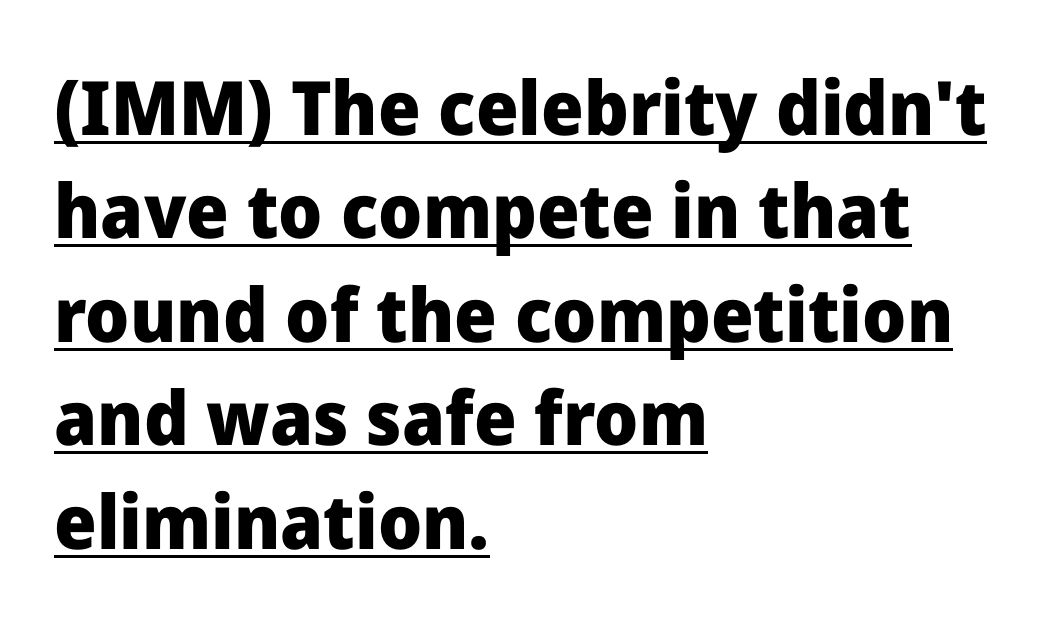
The passage shown is emphatically bold. Each letter keeps its own natural width here, so spacing adapts to shape. Typeset ragged right — the left edge is the straight one. Somebody hit Ctrl+U on this one — the words are underlined. The rows are spaced the way most documents space them. This rendering leaves character spacing at its baseline value.
